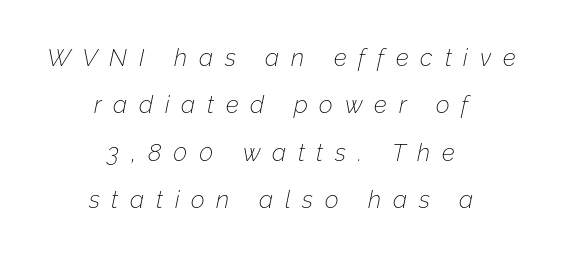
The setting favours the middle, as headings and verse often do. The leading is generous, giving the passage an open texture. Honestly, there is no underline to notice here at all. Stems and bowls with no extra thickness — not bold. Italic? Definitely — the glyphs are oblique. Inter-character spacing is expanded well beyond the font's built-in metrics.
